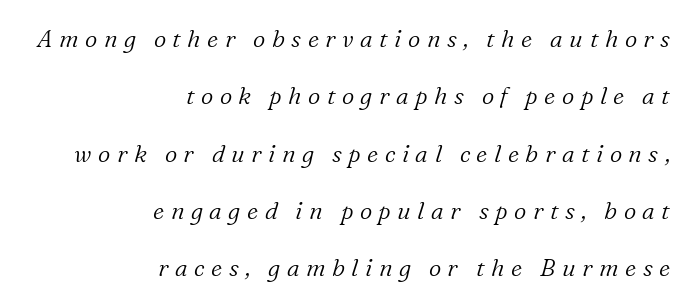
{"italic": "yes", "lean": "right", "slant_degrees": 16, "bold": "no", "underline": "no", "align": "right", "line_spacing": "loose", "line_spacing_ratio": 2.39, "letter_spacing": "wide", "letter_spacing_em": 0.27, "glyph_px": 24}
